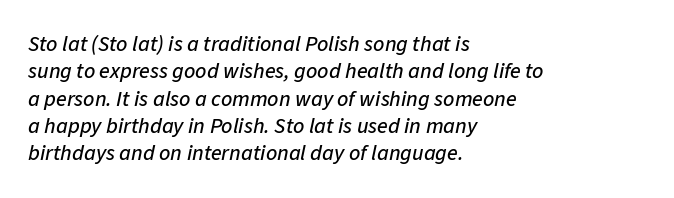
{"italic": "yes", "lean": "right", "slant_degrees": 11, "underline": "no", "align": "left", "line_spacing_ratio": 1.24, "letter_spacing": "normal", "letter_spacing_em": 0.0, "glyph_px": 22}
